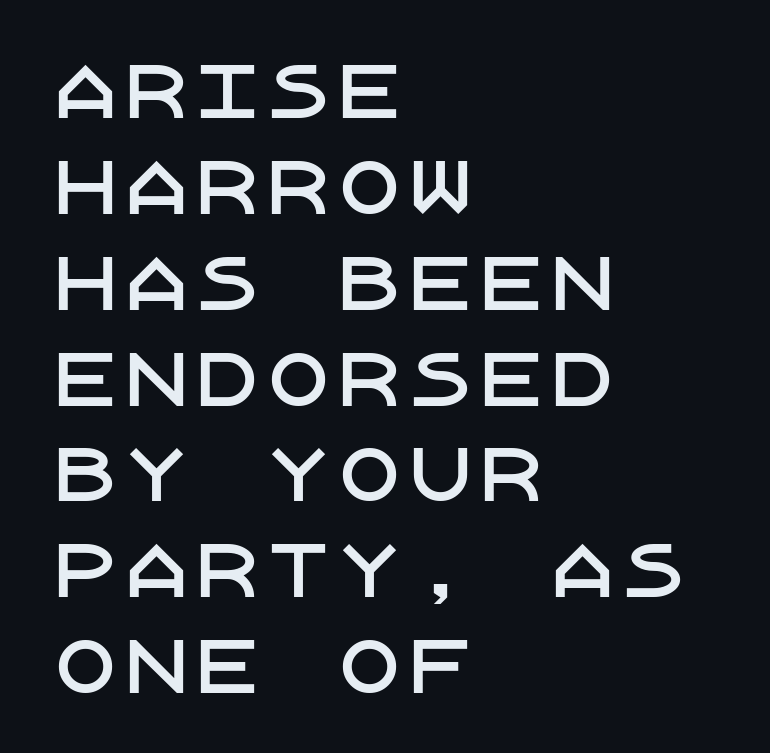
Q: Is the text italic (slanted)? A: No, it is upright.
Q: Is the typeface a serif or a sans-serif typeface? A: Sans-serif.
Q: Is the text underlined? A: No.
Q: How is the paragraph aligned? A: Left-aligned.
Q: Is the spacing between letters normal or unusually wide? A: Normal.
Q: Is the spacing between lines tight, normal or loose? A: Normal.
Q: Width (condensed, normal, or wide)? A: Normal.
Q: Stroke contrast? A: Low.
Q: x-height? A: Large.
